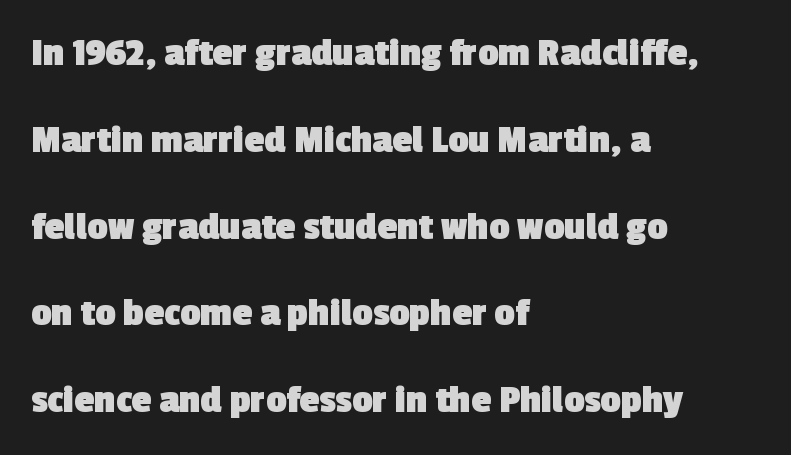
The image shows 40 px heavy sans-serif type; set left-aligned, loose line spacing (2.17x), normal letter spacing, not underlined; a medium x-height.
